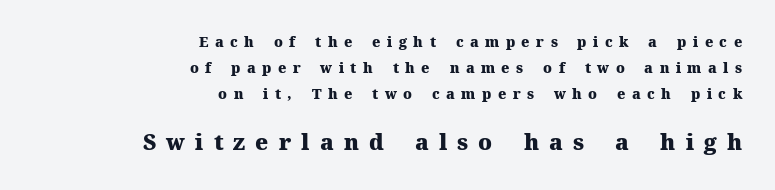
Q: Is the text bold? A: Yes.
Q: Is the text italic (slanted)? A: No, it is upright.
Q: Is the text underlined? A: No.
Q: How is the paragraph aligned? A: Right-aligned.
Q: Is the spacing between letters normal or unusually wide? A: Unusually wide.
Q: Which block of text is set in a larger size, the first (top) or the second (bottom)? A: The second (bottom) one.
